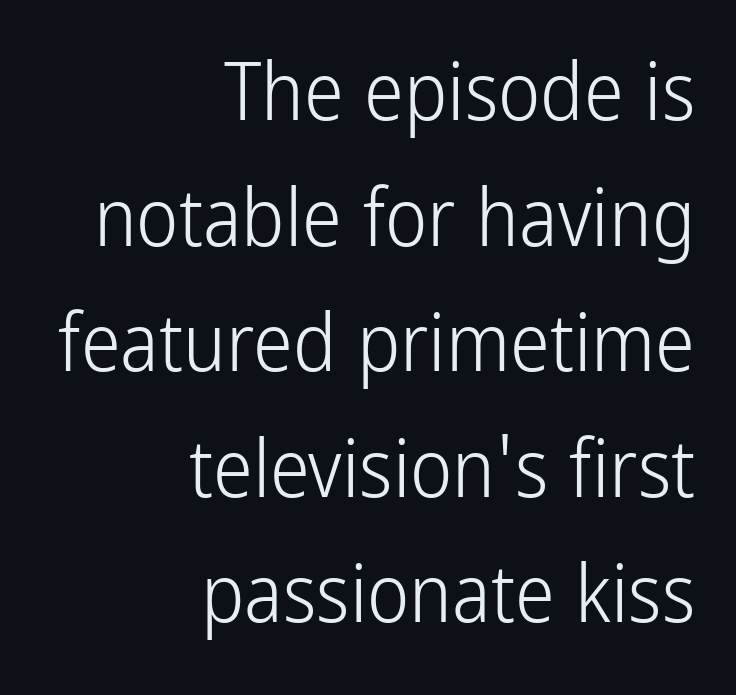
Q: Is the text bold? A: No.
Q: Is the text italic (slanted)? A: No, it is upright.
Q: Is the typeface a serif or a sans-serif typeface? A: Sans-serif.
Q: Is the text underlined? A: No.
Q: How is the paragraph aligned? A: Right-aligned.
Q: Is the spacing between letters normal or unusually wide? A: Normal.
Q: Is the spacing between lines tight, normal or loose? A: Normal.
Q: Width (condensed, normal, or wide)? A: Condensed.
Q: Stroke contrast? A: Low.
Q: x-height? A: Medium.
Q: Monospaced? A: No.
